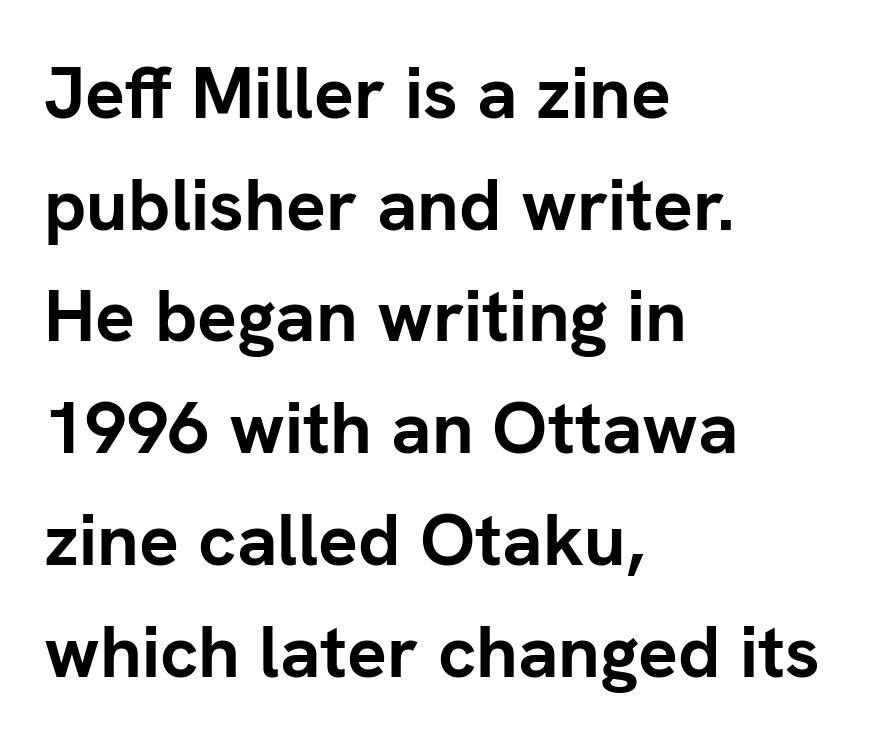
Inter-character spacing is left at the font's built-in metrics. Left-aligned paragraph, ragged on the right. Stroke terminals: plain, sans-serif. Honestly, there is no underline to notice here at all. The rendering uses natural spacing where letterforms have individual widths.
